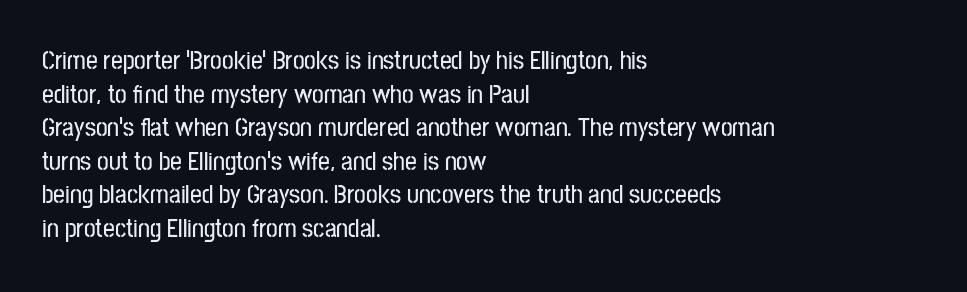
The image shows 26 px text type, upright; set left-aligned, normal line spacing (1.29x), normal letter spacing, not underlined.
